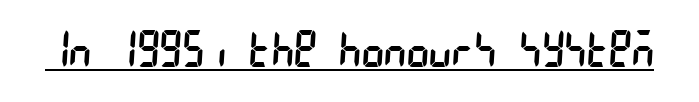
Each line of the rendering has a horizontal stroke beneath the glyphs. Think standard paragraph weight, or any step lighter than that. I'd call this a sans setting — the letters go barefoot. Standard letterfit; no display-style spreading of the glyphs.
